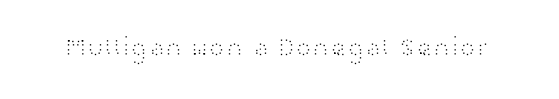
{"italic": "no", "bold": "no", "underline": "no", "letter_spacing": "normal", "letter_spacing_em": 0.0, "glyph_px": 26}
